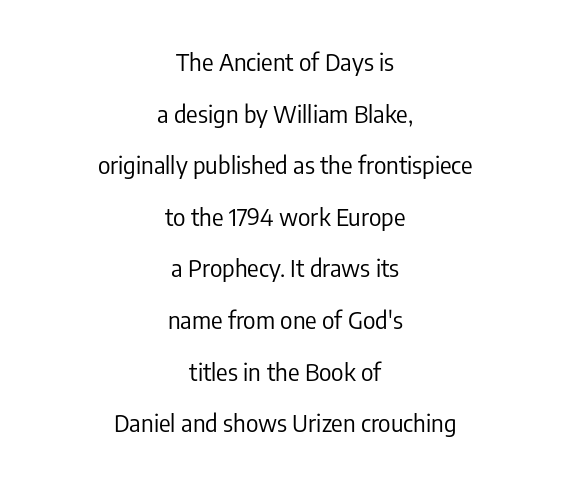
The passage is arranged like a title page — every line centered. Leading is clearly above the norm, producing a sparse column. The string is rendered with underlining switched off. Default kerning and tracking; the words read as compact shapes. This is not heavy type; no bold has been used.
